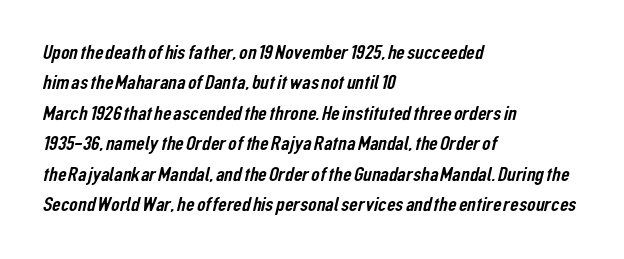
{"underline": "no", "align": "left", "line_spacing": "normal", "line_spacing_ratio": 1.45, "letter_spacing": "normal", "letter_spacing_em": 0.0, "glyph_px": 21}
